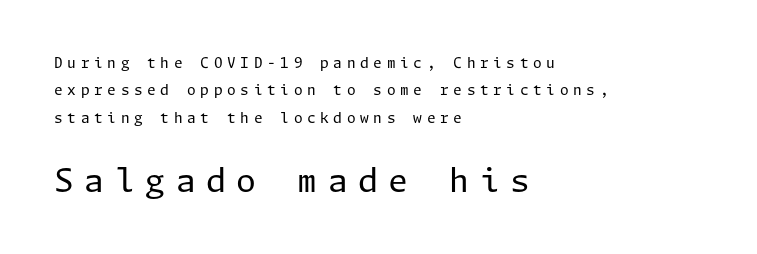
{"serif": "no", "italic": "no", "bold": "no", "weight": "regular", "width": "normal", "stroke_contrast": "low", "x_height": "medium", "underline": "no", "align": "left", "line_spacing": "loose", "line_spacing_ratio": 1.95, "letter_spacing": "wide", "letter_spacing_em": 0.33, "larger_block": "second", "size_ratio": 2.29, "glyph_px": 32}
